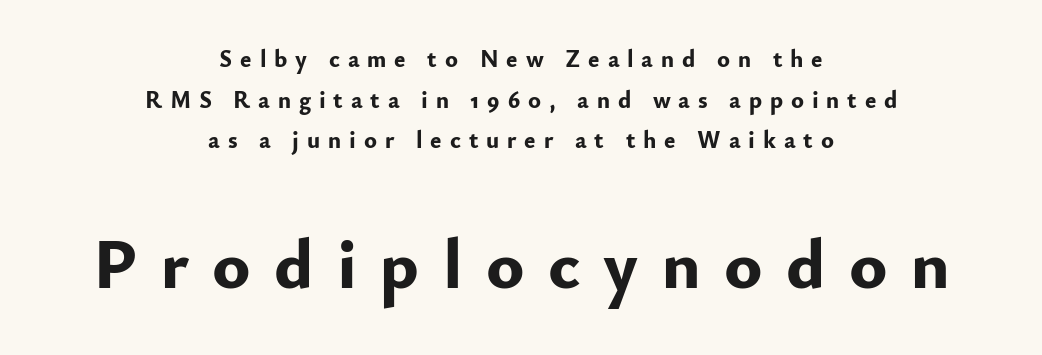
{"serif": "no", "italic": "no", "bold": "yes", "weight": "bold", "width": "normal", "stroke_contrast": "low", "x_height": "small", "monospaced": "no", "underline": "no", "align": "center", "line_spacing": "normal", "line_spacing_ratio": 1.69, "letter_spacing": "wide", "letter_spacing_em": 0.33, "larger_block": "second", "size_ratio": 2.96, "glyph_px": 71}
